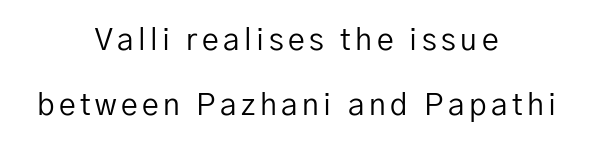
A typesetter would label this face a sans. A typesetter would mark this as roman, not italic. The baseline area is clear. Layout note: lines centered.
